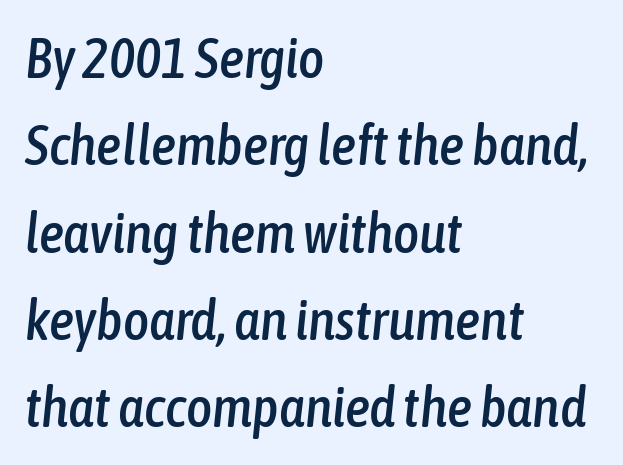
The image shows 56 px condensed type, italic (leaning right); set left-aligned, normal line spacing (1.56x), normal letter spacing, not underlined; low stroke contrast and a medium x-height.
